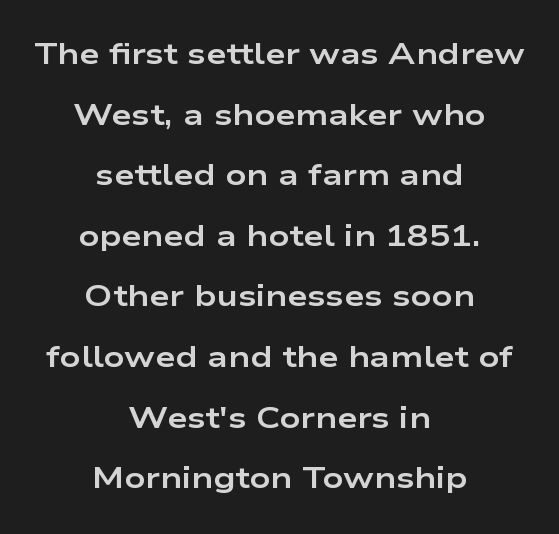
The image shows 29 px bold, wide sans-serif type, upright; set centered, loose line spacing (2.09x), normal letter spacing, not underlined; low stroke contrast and a medium x-height.
